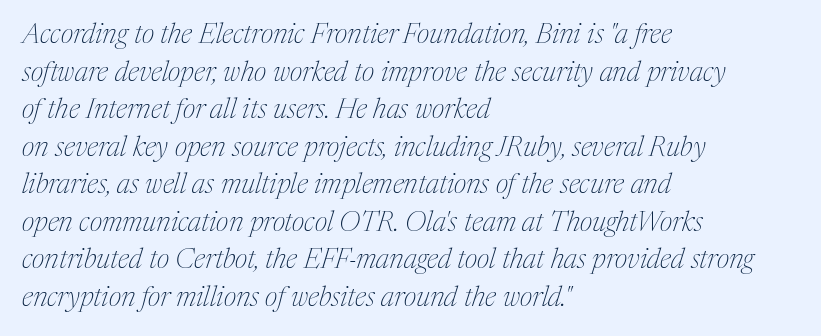
Q: Is the text bold? A: No.
Q: Is the text italic (slanted)? A: Yes, it leans right by about 17 degrees.
Q: Is the typeface a serif or a sans-serif typeface? A: Serif.
Q: Is the text underlined? A: No.
Q: How is the paragraph aligned? A: Left-aligned.
Q: Is the spacing between letters normal or unusually wide? A: Normal.
Q: Is the spacing between lines tight, normal or loose? A: Normal.
Q: Width (condensed, normal, or wide)? A: Normal.
Q: Stroke contrast? A: Medium.
Q: x-height? A: Medium.
Q: Monospaced? A: No.
